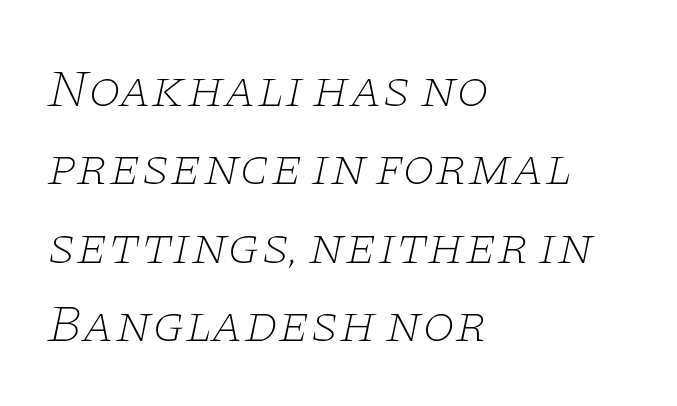
Honestly, the letter spacing is just normal — you wouldn't notice it. Type without underlining. The strokes carry an ordinary text weight at most. Line starts are locked; line ends wander. Think of a printed novel: that variable character pitch is what you see here. Normally led — the rows are evenly, conventionally spaced.
